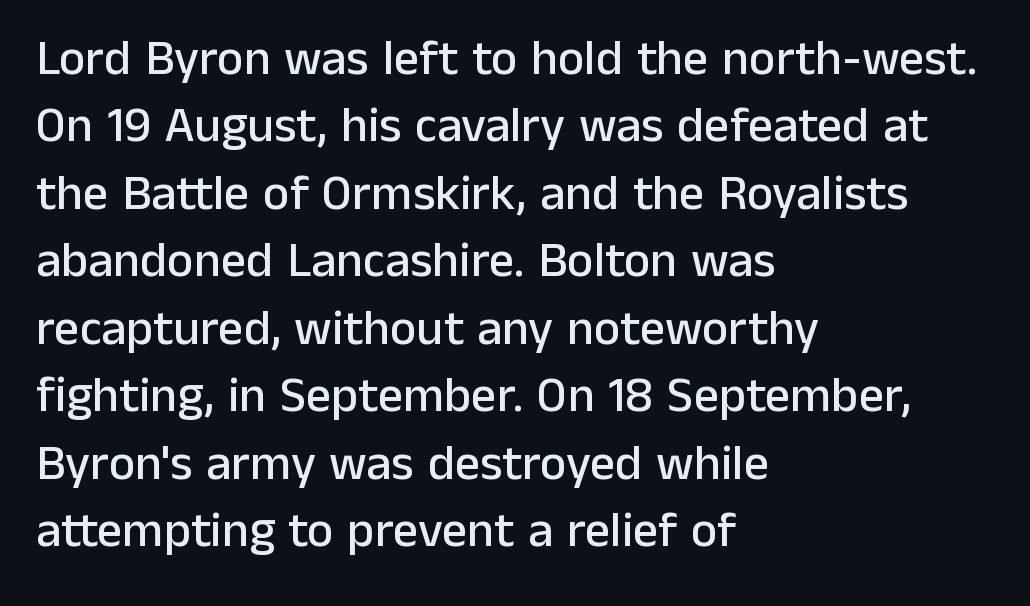
{"serif": "no", "italic": "no", "width": "normal", "stroke_contrast": "low", "x_height": "medium", "monospaced": "no", "underline": "no", "align": "left", "line_spacing": "normal", "line_spacing_ratio": 1.35, "letter_spacing": "normal", "letter_spacing_em": 0.0, "glyph_px": 50}
